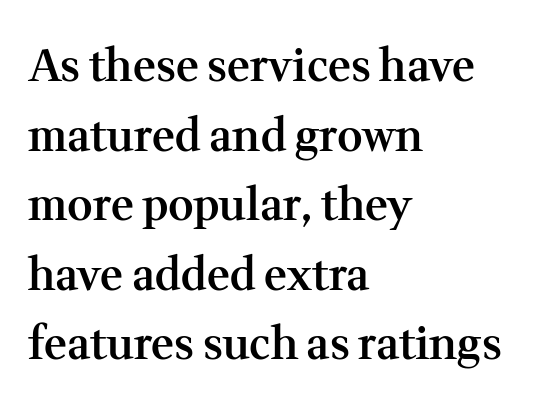
{"serif": "yes", "italic": "no", "bold": "semi", "weight": "semibold", "width": "normal", "stroke_contrast": "medium", "x_height": "medium", "monospaced": "no", "underline": "no", "align": "left", "line_spacing": "normal", "line_spacing_ratio": 1.58, "letter_spacing": "normal", "letter_spacing_em": 0.0, "glyph_px": 44}
